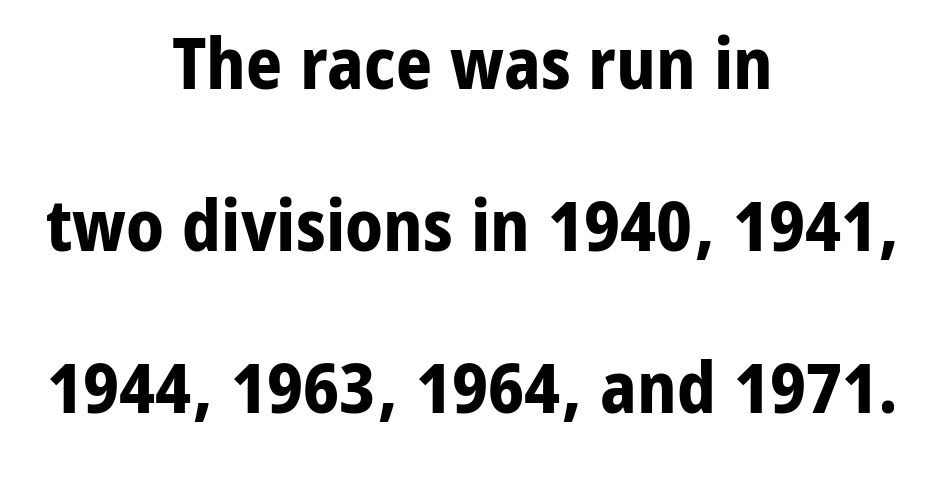
Unmarked baselines from the first word to the last. The face used here is proportionally spaced, like ordinary book or web type. The leading is generous, giving the passage an open texture. Short note: letters normally spaced.
